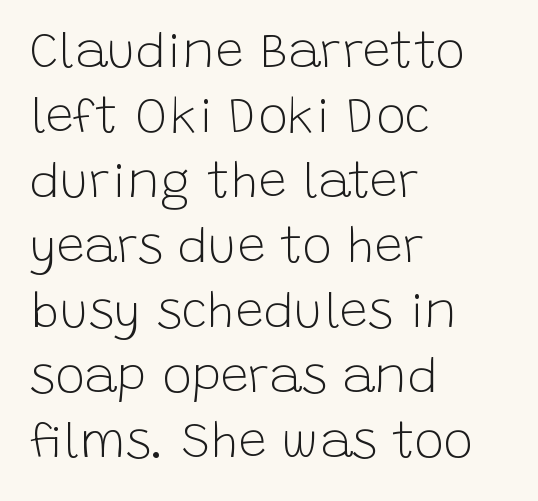
Q: Is the text bold? A: No.
Q: Is the text italic (slanted)? A: No, it is upright.
Q: Is the typeface a serif or a sans-serif typeface? A: Sans-serif.
Q: Is the text underlined? A: No.
Q: How is the paragraph aligned? A: Left-aligned.
Q: Is the spacing between letters normal or unusually wide? A: Normal.
Q: Is the spacing between lines tight, normal or loose? A: Normal.
Q: Width (condensed, normal, or wide)? A: Normal.
Q: Stroke contrast? A: Low.
Q: x-height? A: Large.
Q: Monospaced? A: No.
